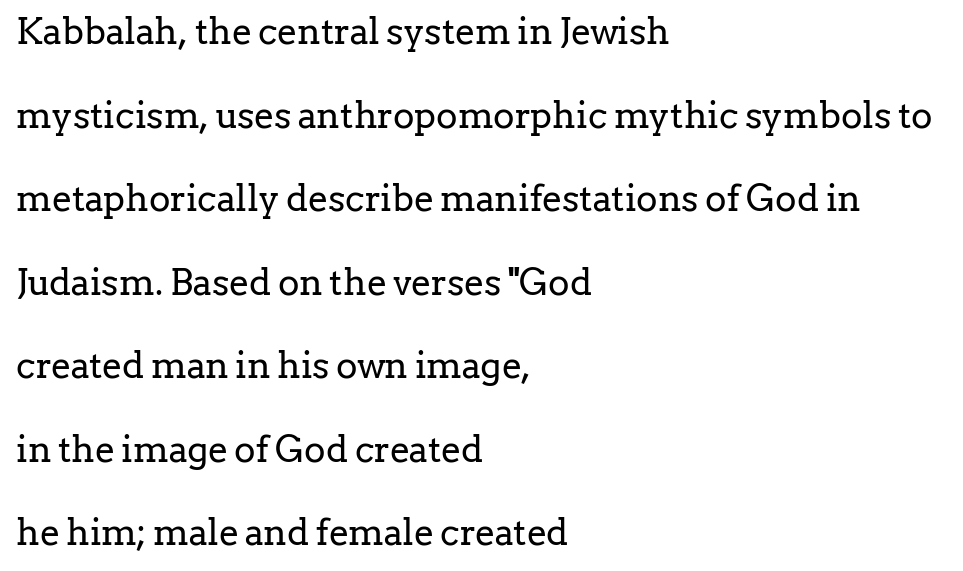
The image shows 36 px regular-weight serif type, upright; set left-aligned, loose line spacing (2.32x), normal letter spacing, not underlined; low stroke contrast and a medium x-height.
